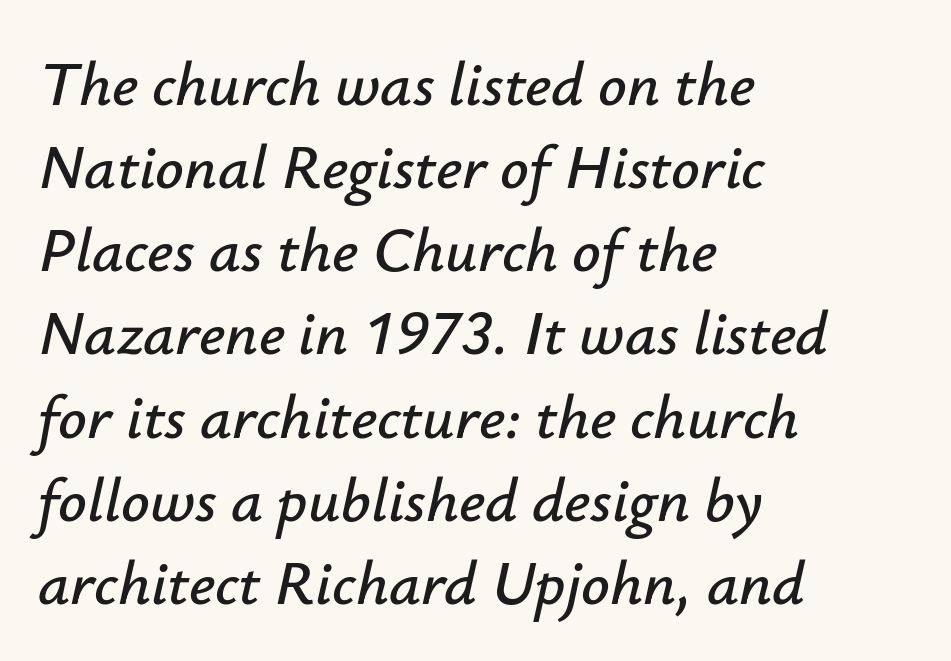
The image shows 63 px text type, italic (leaning right); set left-aligned, normal line spacing (1.32x), normal letter spacing, not underlined; low stroke contrast and a small x-height.
